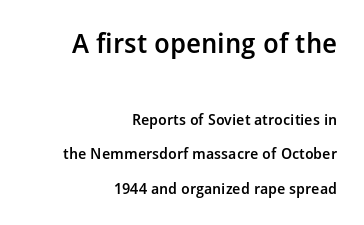
Q: Is the text bold? A: Semi-bold.
Q: Is the text italic (slanted)? A: No, it is upright.
Q: Is the text underlined? A: No.
Q: How is the paragraph aligned? A: Right-aligned.
Q: Is the spacing between letters normal or unusually wide? A: Normal.
Q: Is the spacing between lines tight, normal or loose? A: Loose.
Q: Which block of text is set in a larger size, the first (top) or the second (bottom)? A: The first (top) one.
